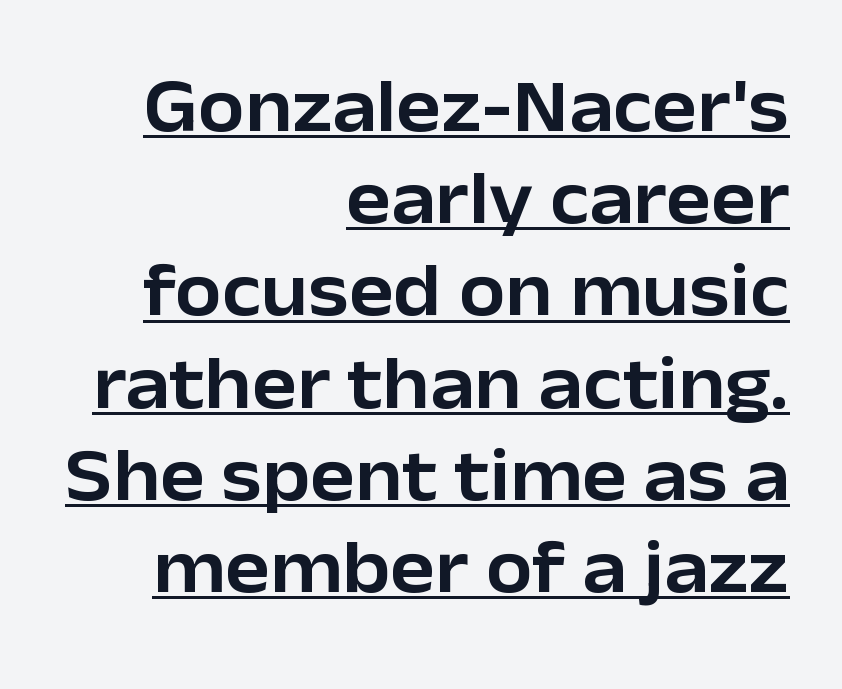
Nothing unusual about the tracking: characters are spaced as the font intends. The passage shown is typed in a proportional face where columns would drift. The compositor pushed each line to the right boundary. A rule runs beneath these lines of type. The text was rendered using a sans face with plain stroke endings.
